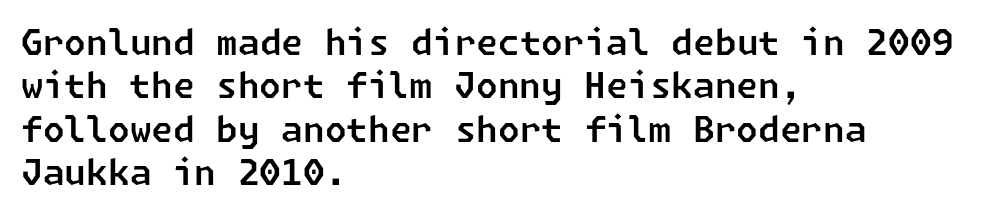
{"serif": "no", "width": "normal", "stroke_contrast": "low", "x_height": "medium", "underline": "no", "align": "left", "line_spacing_ratio": 1.24, "letter_spacing": "normal", "letter_spacing_em": 0.0, "glyph_px": 35}
